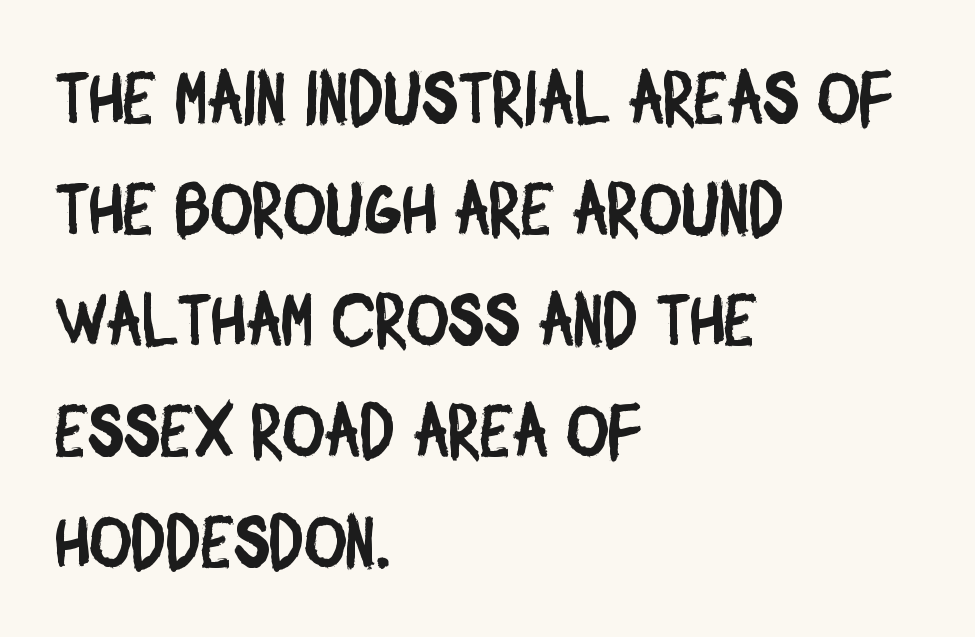
The image shows 72 px condensed sans-serif type; set left-aligned, normal line spacing (1.54x), normal letter spacing, not underlined; low stroke contrast and a large x-height.
